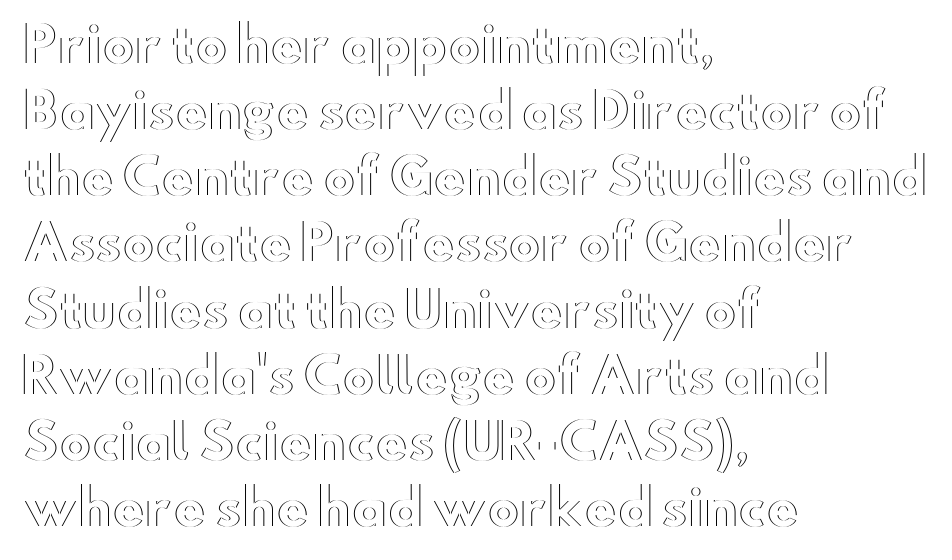
Quick note: interline space is typical. The specimen reads as upright at a glance. This sample has the flowing, uneven cadence of proportional lettering. The horizontal fit of the characters is conventional and even. The zone under the glyphs is completely vacant. The compositor pushed each line to the left boundary.
